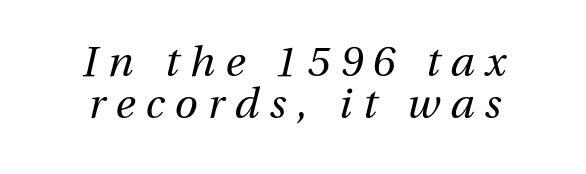
Line spacing here is tight. The face used here has a pronounced slope to its letters. A light-to-regular cut is what we see here. This rendering features lettering with no underline. Proportional: the letters do not fall into vertical columns.
